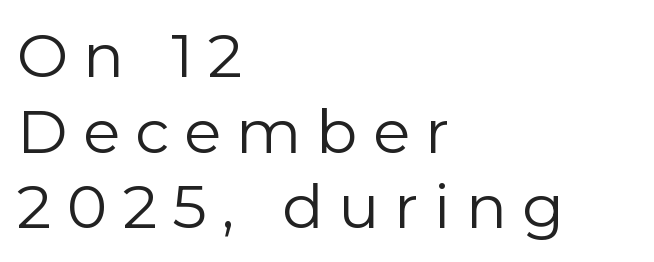
Q: Is the text bold? A: No.
Q: Is the text italic (slanted)? A: No, it is upright.
Q: Is the typeface a serif or a sans-serif typeface? A: Sans-serif.
Q: Is the text underlined? A: No.
Q: How is the paragraph aligned? A: Left-aligned.
Q: Is the spacing between letters normal or unusually wide? A: Unusually wide.
Q: Width (condensed, normal, or wide)? A: Normal.
Q: Stroke contrast? A: Low.
Q: x-height? A: Medium.
Q: Monospaced? A: No.
